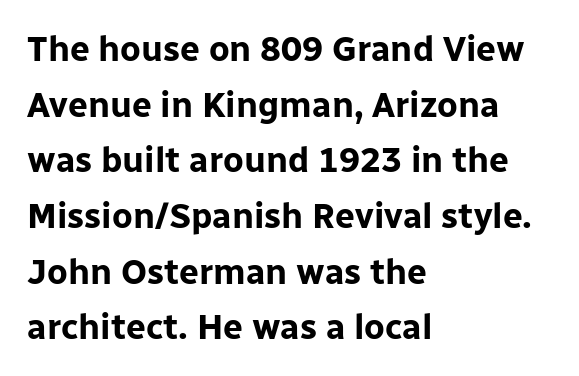
The image shows 35 px bold sans-serif type, upright; set left-aligned, normal line spacing (1.59x), normal letter spacing, not underlined; low stroke contrast and a medium x-height.
